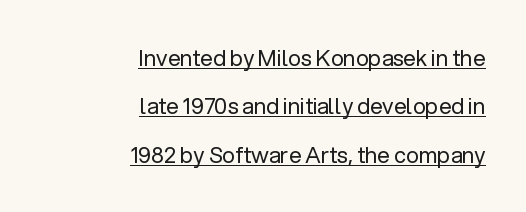
Ascenders rise straight up at ninety degrees. The designer dialed line spacing up above the default. Nothing unusual about the tracking: characters are spaced as the font intends. Summary of weight: not heavy and not bold. Like a heading marked for emphasis, these lines bear an underscore. Where is the straight margin? On the right.
